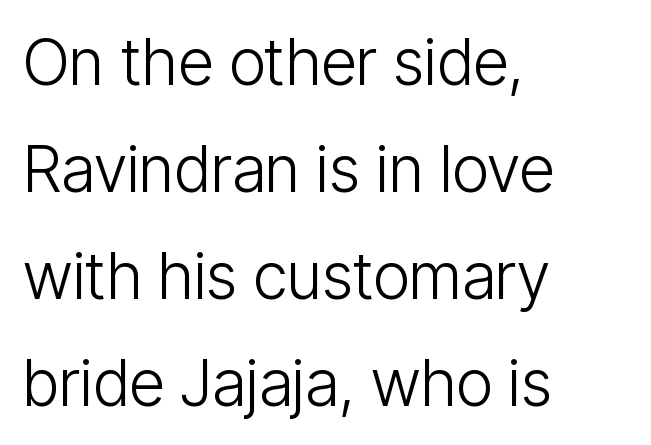
The image shows 64 px light, condensed sans-serif type, upright; set left-aligned, normal line spacing (1.67x), normal letter spacing, not underlined; low stroke contrast and a medium x-height.
